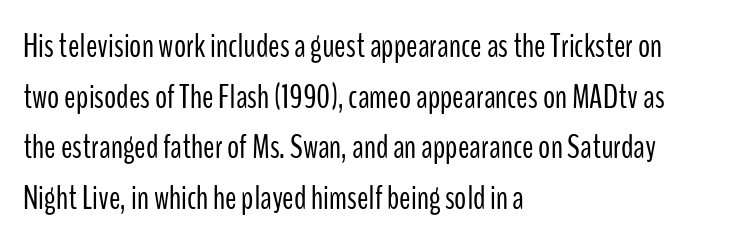
Q: Is the text bold? A: No.
Q: Is the text italic (slanted)? A: No, it is upright.
Q: Is the typeface a serif or a sans-serif typeface? A: Sans-serif.
Q: Is the text underlined? A: No.
Q: How is the paragraph aligned? A: Left-aligned.
Q: Is the spacing between letters normal or unusually wide? A: Normal.
Q: Is the spacing between lines tight, normal or loose? A: Normal.
Q: Width (condensed, normal, or wide)? A: Condensed.
Q: Stroke contrast? A: Low.
Q: x-height? A: Medium.
Q: Monospaced? A: No.
